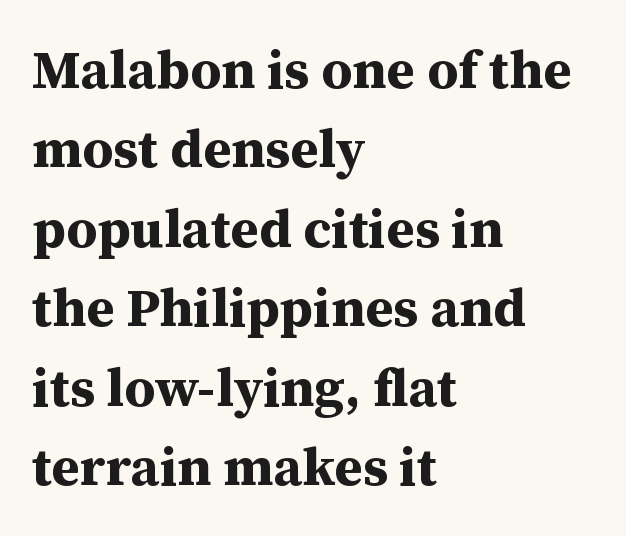
The image shows 54 px bold serif type, upright; set left-aligned, normal line spacing (1.47x), normal letter spacing, not underlined; medium stroke contrast and a medium x-height.
